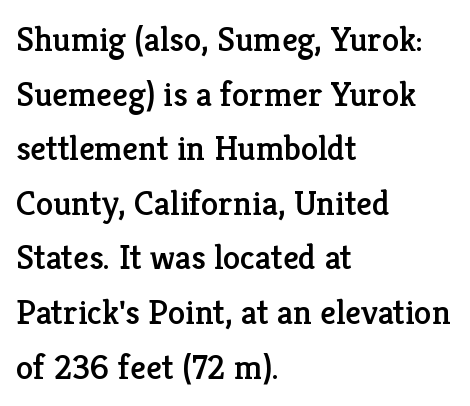
{"serif": "yes", "italic": "no", "width": "normal", "stroke_contrast": "low", "x_height": "medium", "monospaced": "no", "underline": "no", "align": "left", "line_spacing": "normal", "line_spacing_ratio": 1.56, "letter_spacing": "normal", "letter_spacing_em": 0.0, "glyph_px": 35}
